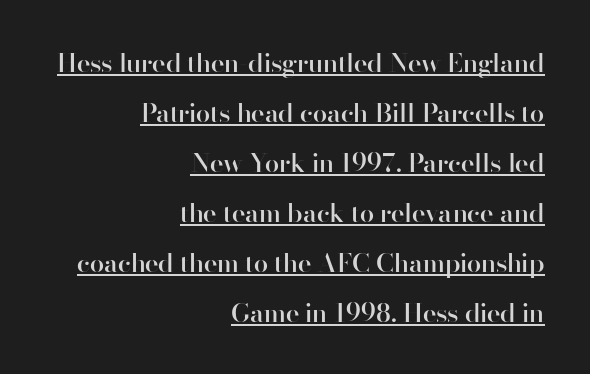
The image shows 26 px text type, upright; set right-aligned, loose line spacing (1.92x), normal letter spacing, underlined.
